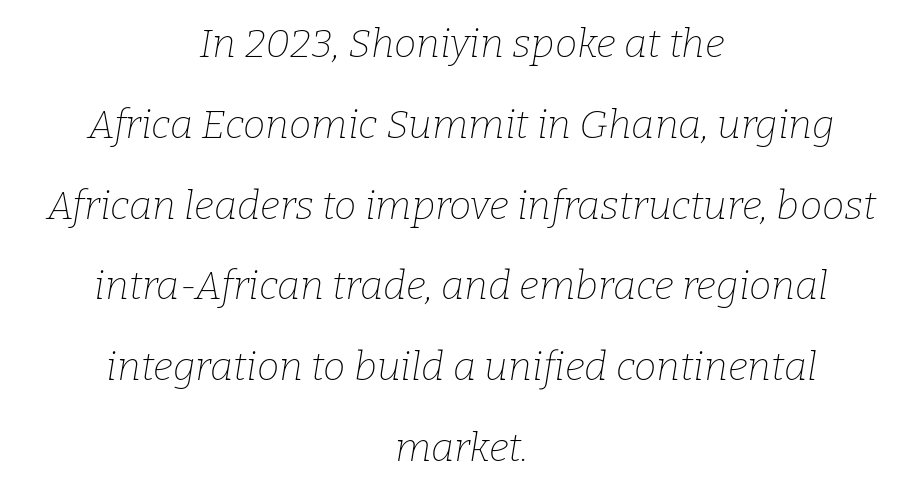
Q: Is the text bold? A: No.
Q: Is the text italic (slanted)? A: Yes, it leans right by about 9 degrees.
Q: Is the typeface a serif or a sans-serif typeface? A: Serif.
Q: Is the text underlined? A: No.
Q: How is the paragraph aligned? A: Centered.
Q: Is the spacing between letters normal or unusually wide? A: Normal.
Q: Is the spacing between lines tight, normal or loose? A: Loose.
Q: Width (condensed, normal, or wide)? A: Normal.
Q: Stroke contrast? A: Low.
Q: x-height? A: Medium.
Q: Monospaced? A: No.
